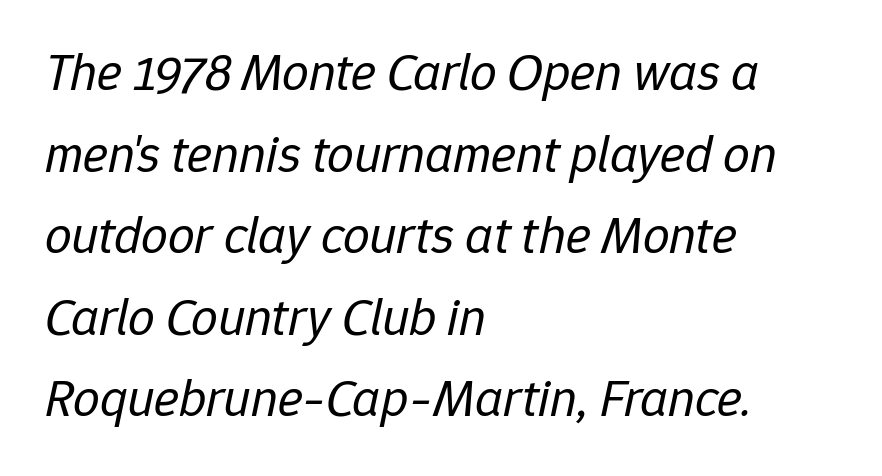
{"italic": "yes", "lean": "right", "slant_degrees": 12, "bold": "no", "weight": "regular", "width": "normal", "stroke_contrast": "low", "x_height": "medium", "monospaced": "no", "underline": "no", "align": "left", "line_spacing": "normal", "line_spacing_ratio": 1.54, "letter_spacing": "normal", "letter_spacing_em": 0.0, "glyph_px": 53}
